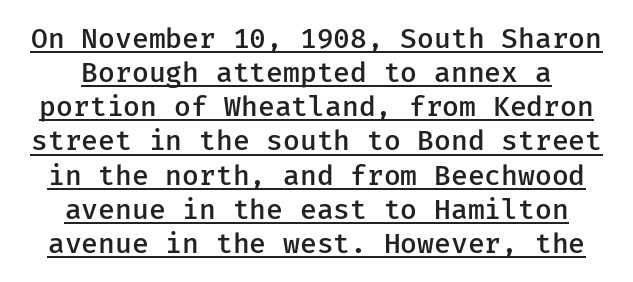
{"serif": "no", "italic": "no", "bold": "semi", "weight": "semibold", "width": "normal", "stroke_contrast": "low", "x_height": "medium", "underline": "yes", "line_spacing_ratio": 1.22, "letter_spacing": "normal", "letter_spacing_em": 0.0, "glyph_px": 28}
